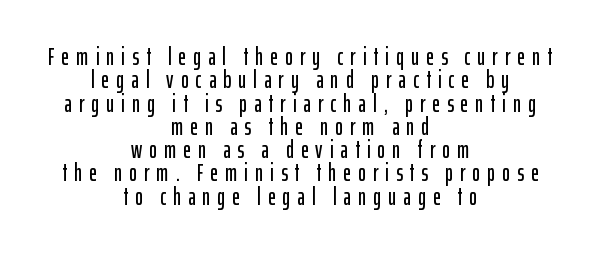
Nobody drew a line under any word here. Notice how the stems are strictly vertical — no italics here. Tightly led — the rows are bunched. Here the glyphs are tracked loosely, breaking word shapes into spaced letters. The rag falls on both sides of this text block equally.
